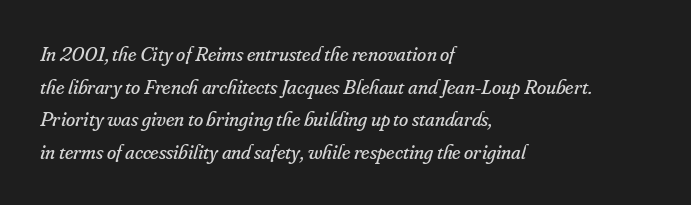
{"italic": "yes", "lean": "right", "slant_degrees": 16, "bold": "no", "underline": "no", "align": "left", "line_spacing": "normal", "line_spacing_ratio": 1.55, "letter_spacing": "normal", "letter_spacing_em": 0.0, "glyph_px": 21}
